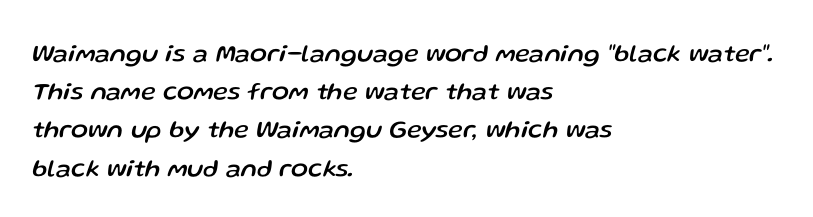
Q: Is the text italic (slanted)? A: Yes, it leans right by about 13 degrees.
Q: Is the text underlined? A: No.
Q: How is the paragraph aligned? A: Left-aligned.
Q: Is the spacing between letters normal or unusually wide? A: Normal.
Q: Is the spacing between lines tight, normal or loose? A: Normal.
